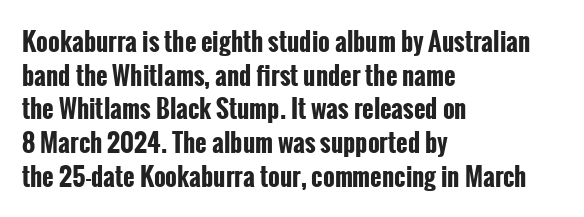
The image shows 25 px bold type, upright; set left-aligned, normal line spacing (1.35x), normal letter spacing, not underlined.
